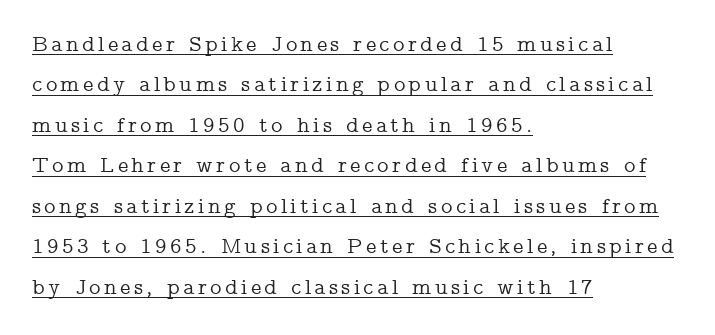
Q: Is the text italic (slanted)? A: No, it is upright.
Q: Is the text underlined? A: Yes.
Q: How is the paragraph aligned? A: Left-aligned.
